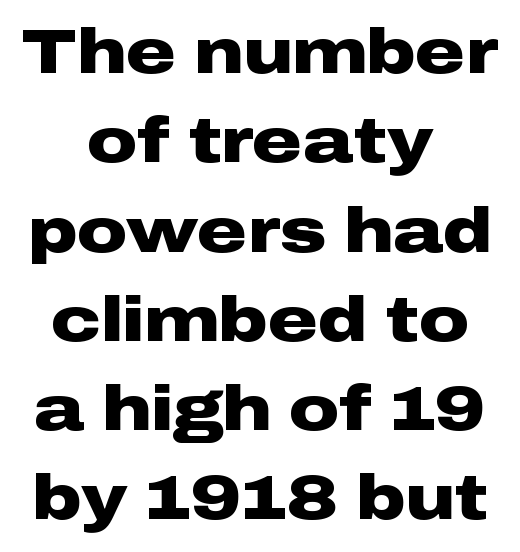
The image shows 62 px heavy, wide sans-serif type, upright; set centered, normal line spacing (1.44x), normal letter spacing, not underlined; low stroke contrast and a medium x-height.
